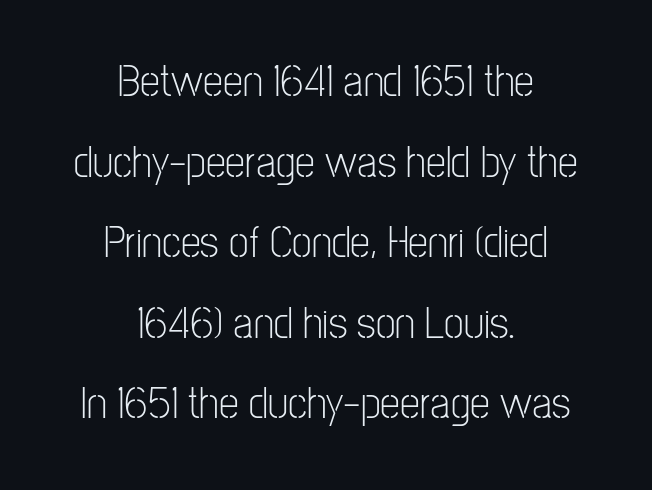
The image shows 45 px light, condensed sans-serif type, upright; set centered, line spacing 1.79x, normal letter spacing, not underlined; low stroke contrast and a medium x-height.
